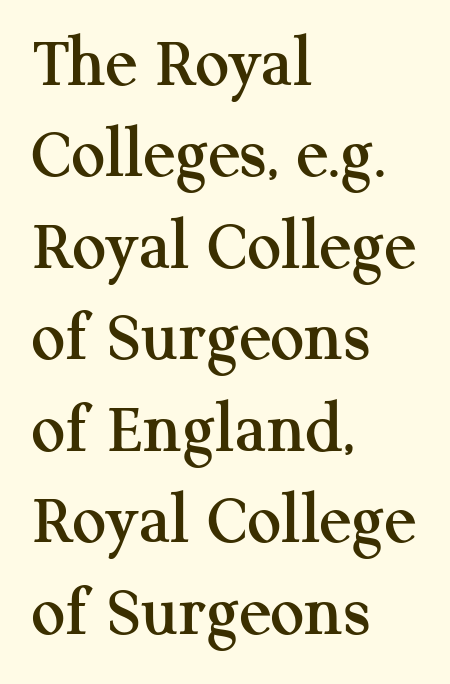
The image shows 75 px serif type, upright; set left-aligned, line spacing 1.22x, normal letter spacing, not underlined; medium stroke contrast and a medium x-height.
